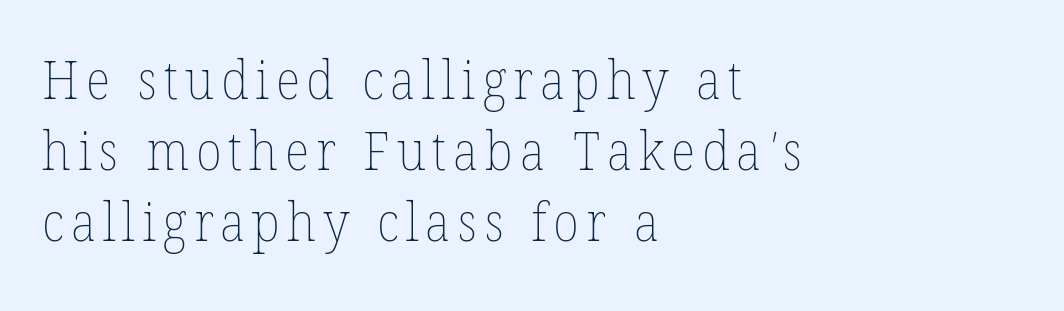
The leading is moderate, giving the passage an even texture. Horizontally, the lines are justified to the leading edge only. The zone under the glyphs is completely vacant. Looks like regular typesetting: each glyph gets only the width it needs. The face looks like a standard text weight, possibly lighter.
